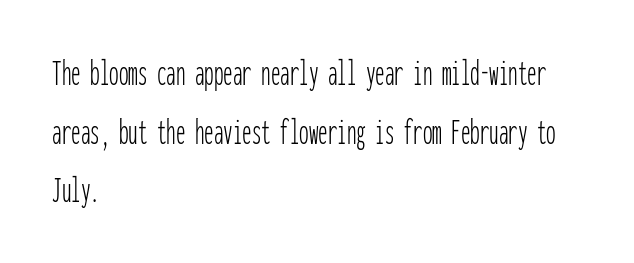
The image shows 38 px thin, condensed sans-serif type, upright, monospaced; set left-aligned, normal line spacing (1.54x), normal letter spacing, not underlined; low stroke contrast and a medium x-height.
